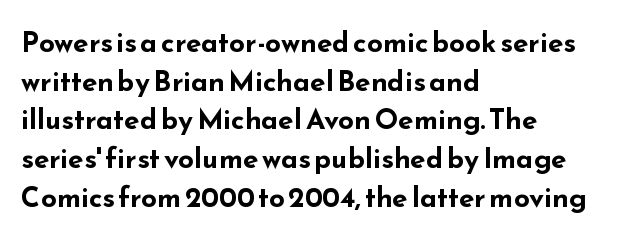
Quick note: interline space is typical. Pretty heavy lettering here — definitely bold. Descender tails drop into unmarked territory. Is this a fixed-width face? No — the glyphs have proportional, varying widths.
